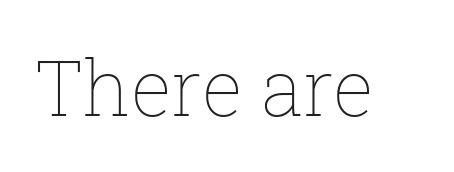
{"italic": "no", "bold": "no", "weight": "thin", "width": "normal", "stroke_contrast": "low", "x_height": "medium", "monospaced": "no", "underline": "no", "letter_spacing": "normal", "letter_spacing_em": 0.0, "glyph_px": 77}
